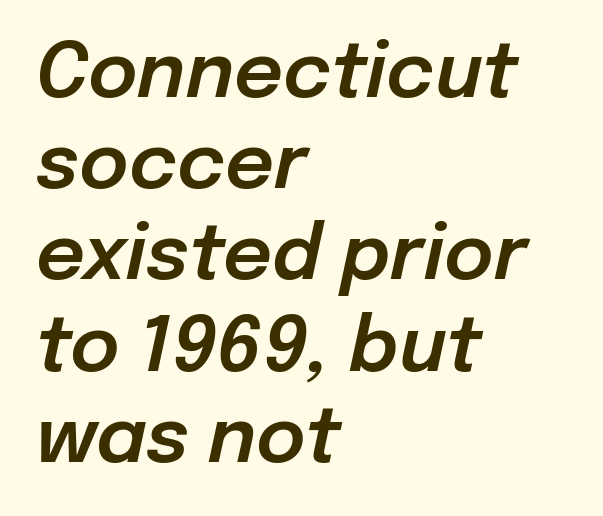
Is this a fixed-width face? No — the glyphs have proportional, varying widths. Every row of glyphs begins at an identical x-position on the left. The letterforms sit shoulder to shoulder at normal distance. Glance below the letters and you will spot only blank space. Looking at the ascenders, they clearly lean.
